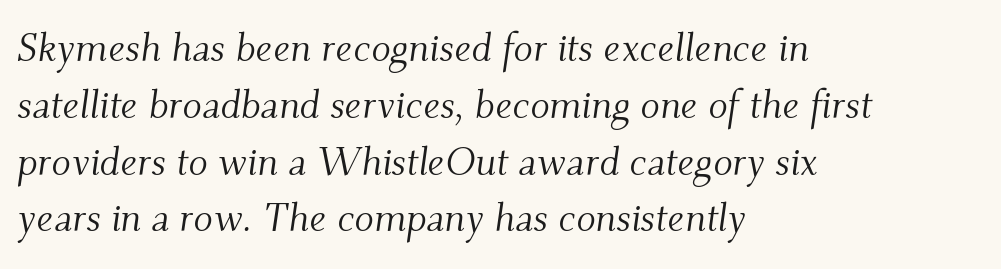
Q: Is the text bold? A: No.
Q: Is the text italic (slanted)? A: Yes, it leans right by about 9 degrees.
Q: Is the typeface a serif or a sans-serif typeface? A: Serif.
Q: Is the text underlined? A: No.
Q: How is the paragraph aligned? A: Left-aligned.
Q: Is the spacing between letters normal or unusually wide? A: Normal.
Q: Is the spacing between lines tight, normal or loose? A: Normal.
Q: Width (condensed, normal, or wide)? A: Normal.
Q: Stroke contrast? A: Medium.
Q: x-height? A: Small.
Q: Monospaced? A: No.
